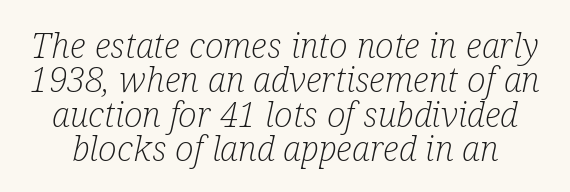
Descenders hang freely into open space. Serif or sans? Serif — the stroke terminals have little feet. The letters sit at their default tracking, neither squeezed nor spread. Notice how descenders almost collide with the ascenders below — that's tight leading. No heavy texture on the line: the type isn't bold.
